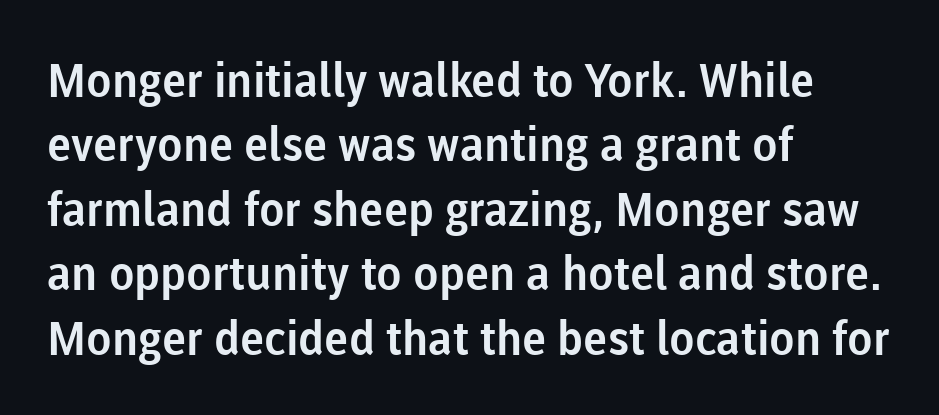
The image shows 47 px sans-serif type, upright; set left-aligned, normal line spacing (1.37x), normal letter spacing, not underlined; low stroke contrast and a medium x-height.
